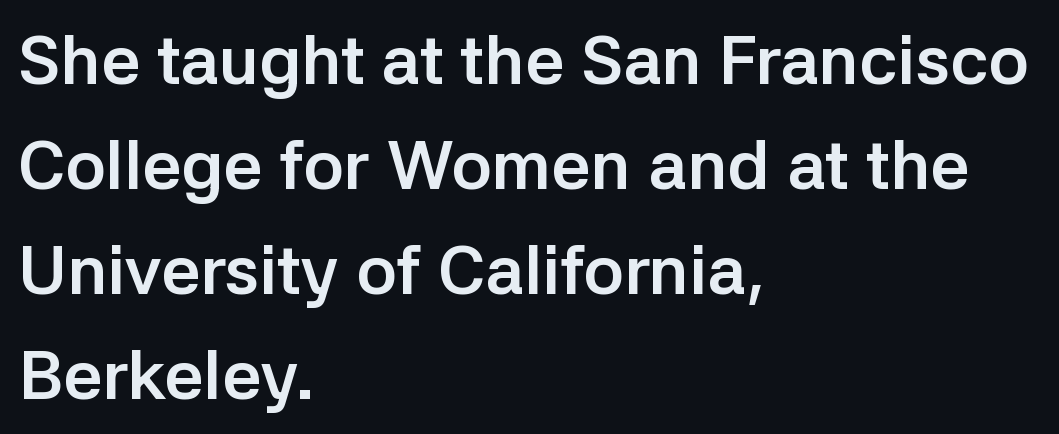
Q: Is the text bold? A: Yes.
Q: Is the text italic (slanted)? A: No, it is upright.
Q: Is the typeface a serif or a sans-serif typeface? A: Sans-serif.
Q: Is the text underlined? A: No.
Q: How is the paragraph aligned? A: Left-aligned.
Q: Is the spacing between letters normal or unusually wide? A: Normal.
Q: Is the spacing between lines tight, normal or loose? A: Normal.
Q: Width (condensed, normal, or wide)? A: Normal.
Q: Stroke contrast? A: Low.
Q: x-height? A: Medium.
Q: Monospaced? A: No.
